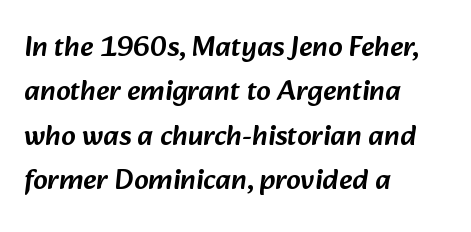
The words here are not underlined. Successive baselines arrive at the customary interval. Do the characters align in a grid? No, the font is proportional. A student would call this left alignment; a typographer would say flush left, rag right. Type style note: lacks serifs.
